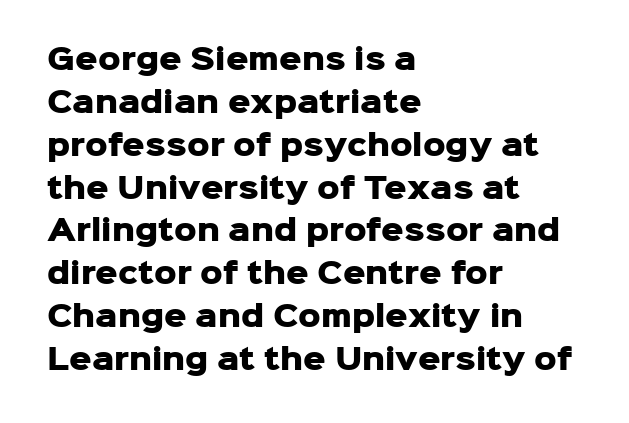
{"serif": "no", "italic": "no", "bold": "yes", "weight": "heavy", "width": "normal", "stroke_contrast": "low", "x_height": "medium", "monospaced": "no", "underline": "no", "align": "left", "line_spacing": "normal", "line_spacing_ratio": 1.53, "letter_spacing": "normal", "letter_spacing_em": 0.0, "glyph_px": 28}
